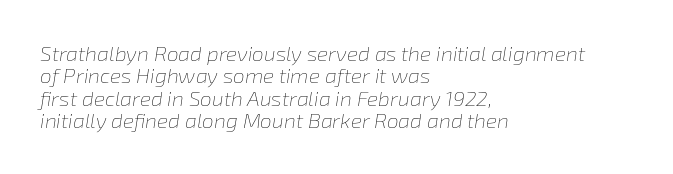
The designer dialed line spacing down below the default. No chunkiness to these letters — they're not bold. The paragraph shown leans on its left margin. The passage shown has conventional tracking throughout. The typography opts for an oblique posture over an upright one. Each row of text sits above clean, open space.
